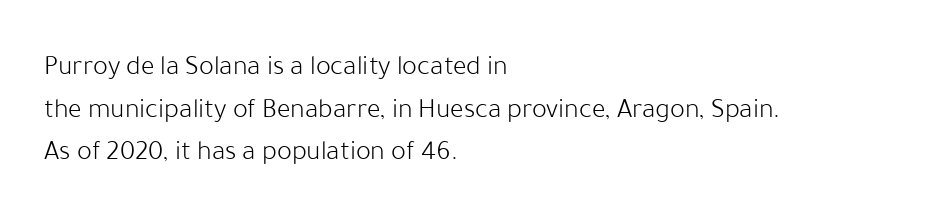
The image shows 28 px light sans-serif type, upright; set left-aligned, normal line spacing (1.52x), normal letter spacing, not underlined; low stroke contrast and a medium x-height.
